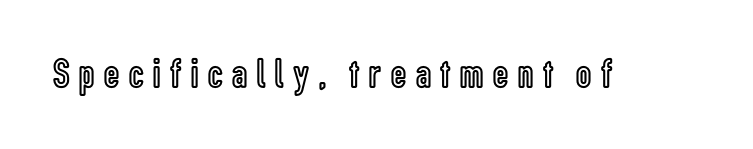
{"italic": "no", "width": "condensed", "x_height": "medium", "monospaced": "no", "underline": "no", "letter_spacing": "wide", "letter_spacing_em": 0.23, "glyph_px": 42}
